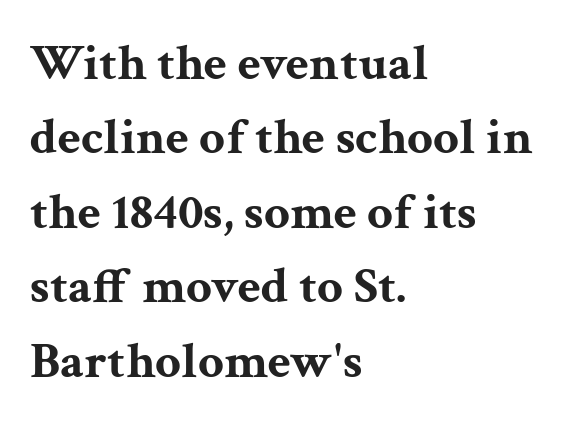
The image shows 51 px bold, wide serif type, upright; set left-aligned, normal line spacing (1.46x), normal letter spacing, not underlined; medium stroke contrast and a medium x-height.
